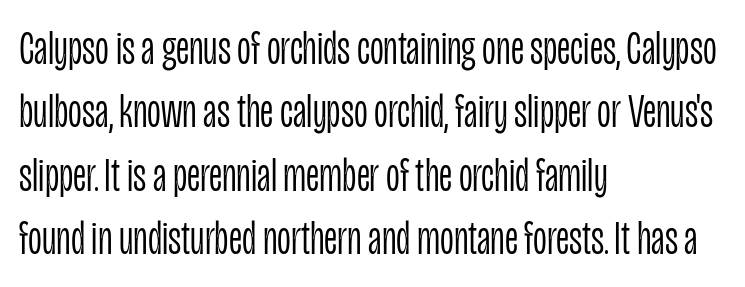
Stroke mass is kept to a normal reading level or below. Each letter keeps its own natural width here, so spacing adapts to shape. The rows are spaced the way most documents space them. The gaps between neighbouring characters are ordinary and unremarkable. Grotesque or geometric, the face here clearly has no serifs.
